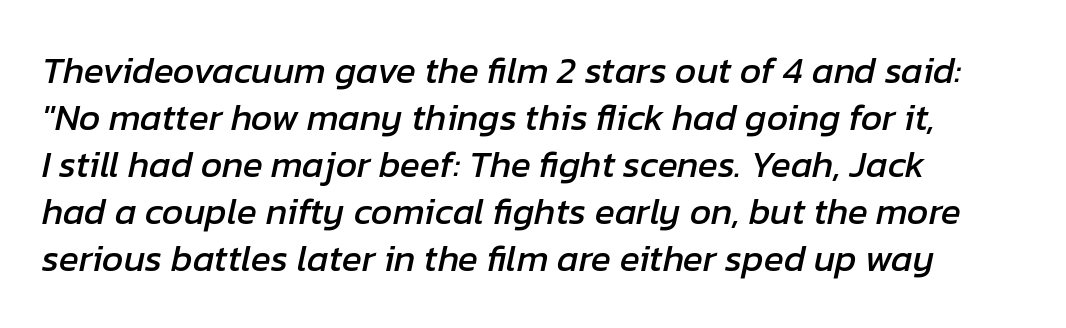
The image shows 37 px text type, italic (leaning right); set left-aligned, normal line spacing (1.27x), normal letter spacing, not underlined; low stroke contrast and a medium x-height.
